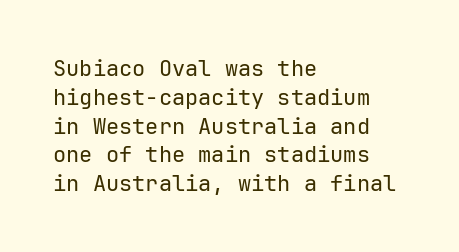
Q: Is the text bold? A: No.
Q: Is the text italic (slanted)? A: No, it is upright.
Q: Is the text underlined? A: No.
Q: How is the paragraph aligned? A: Left-aligned.
Q: Is the spacing between letters normal or unusually wide? A: Normal.
Q: Is the spacing between lines tight, normal or loose? A: Normal.
